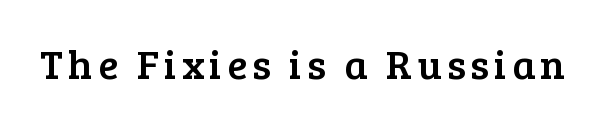
{"serif": "yes", "italic": "no", "width": "normal", "stroke_contrast": "low", "x_height": "medium", "monospaced": "no", "underline": "no", "glyph_px": 41}
